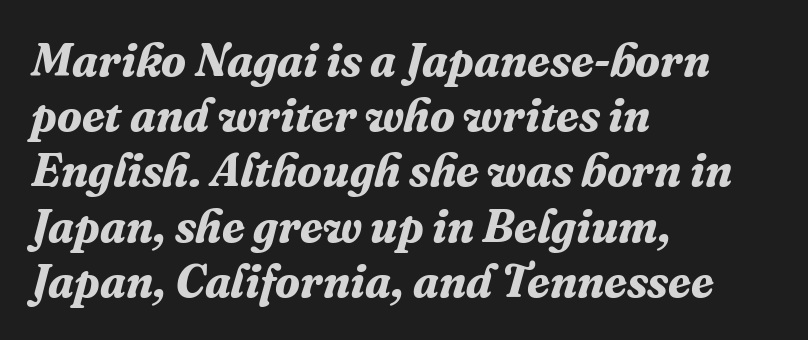
Q: Is the text bold? A: Yes.
Q: Is the text italic (slanted)? A: Yes, it leans right by about 16 degrees.
Q: Is the typeface a serif or a sans-serif typeface? A: Serif.
Q: Is the text underlined? A: No.
Q: How is the paragraph aligned? A: Left-aligned.
Q: Is the spacing between letters normal or unusually wide? A: Normal.
Q: Width (condensed, normal, or wide)? A: Normal.
Q: Stroke contrast? A: Medium.
Q: x-height? A: Medium.
Q: Monospaced? A: No.
